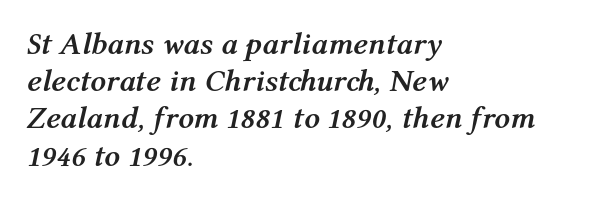
Q: Is the text bold? A: Yes.
Q: Is the text italic (slanted)? A: Yes, it leans right by about 12 degrees.
Q: Is the text underlined? A: No.
Q: How is the paragraph aligned? A: Left-aligned.
Q: Is the spacing between letters normal or unusually wide? A: Normal.
Q: Width (condensed, normal, or wide)? A: Normal.
Q: Stroke contrast? A: Medium.
Q: x-height? A: Medium.
Q: Monospaced? A: No.
